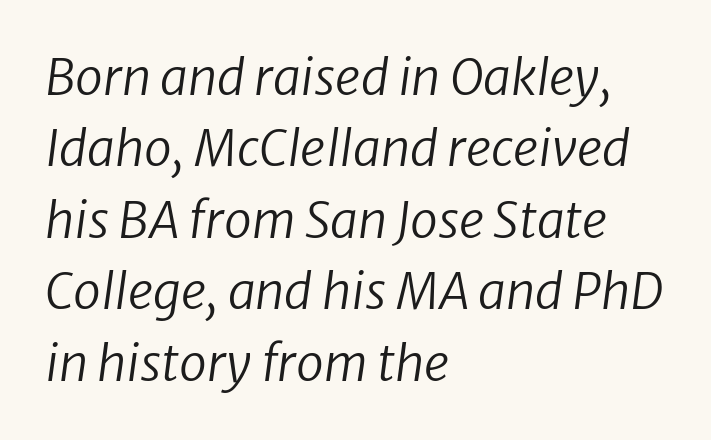
The image shows 50 px regular-weight sans-serif type; set left-aligned, normal line spacing (1.43x), normal letter spacing, not underlined; low stroke contrast and a medium x-height.
